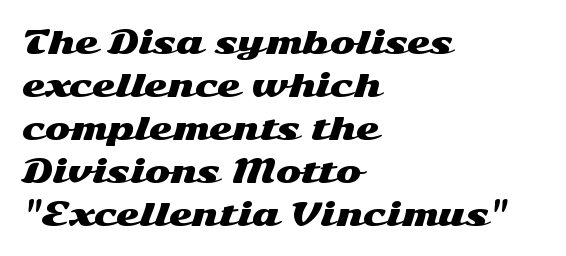
This rendering features lettering with no underline. This sample keeps an unexceptional amount of space between lines. A typesetter would call this zero additional tracking. A classic flush-left, rag-right setting is used for this passage. The rendering uses natural spacing where letterforms have individual widths.
